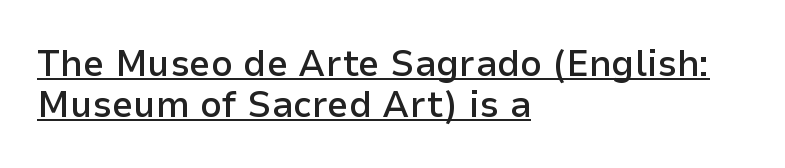
A continuous stroke trails under the words, as in a hyperlink. A classic flush-left, rag-right setting is used for this passage. The type sits square on the baseline with zero lean. Standard letterfit; no display-style spreading of the glyphs.
